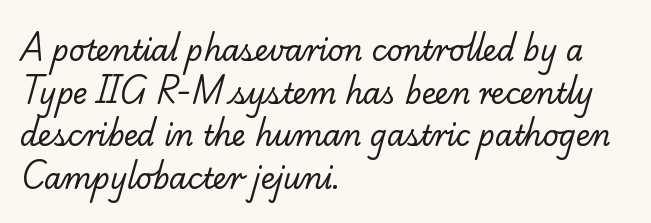
The image shows 28 px regular-weight type; set left-aligned, normal line spacing (1.52x), normal letter spacing, not underlined; low stroke contrast and a small x-height.
